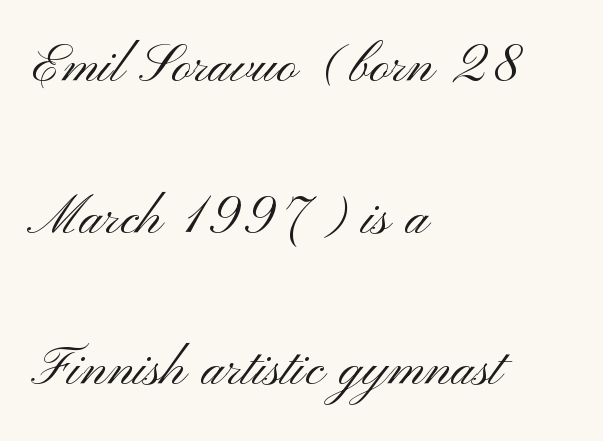
{"serif": "no", "bold": "no", "weight": "light", "width": "wide", "stroke_contrast": "medium", "x_height": "small", "monospaced": "no", "underline": "no", "align": "left", "line_spacing": "loose", "line_spacing_ratio": 2.23, "letter_spacing": "normal", "letter_spacing_em": 0.0, "glyph_px": 68}
